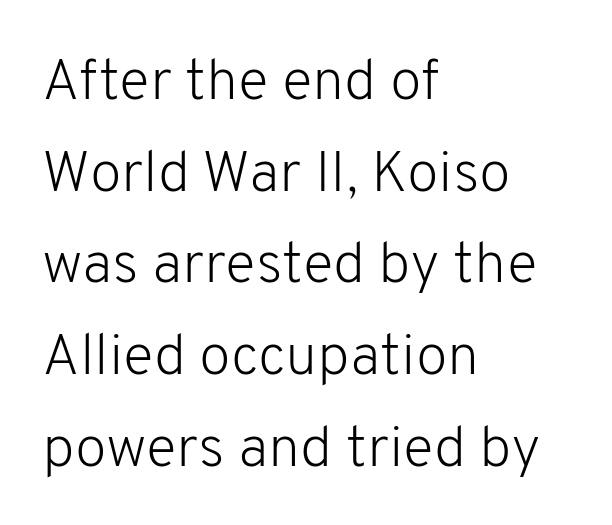
Q: Is the text bold? A: No.
Q: Is the text italic (slanted)? A: No, it is upright.
Q: Is the typeface a serif or a sans-serif typeface? A: Sans-serif.
Q: Is the text underlined? A: No.
Q: How is the paragraph aligned? A: Left-aligned.
Q: Is the spacing between letters normal or unusually wide? A: Normal.
Q: Is the spacing between lines tight, normal or loose? A: Normal.
Q: Width (condensed, normal, or wide)? A: Normal.
Q: Stroke contrast? A: Low.
Q: x-height? A: Medium.
Q: Monospaced? A: No.
